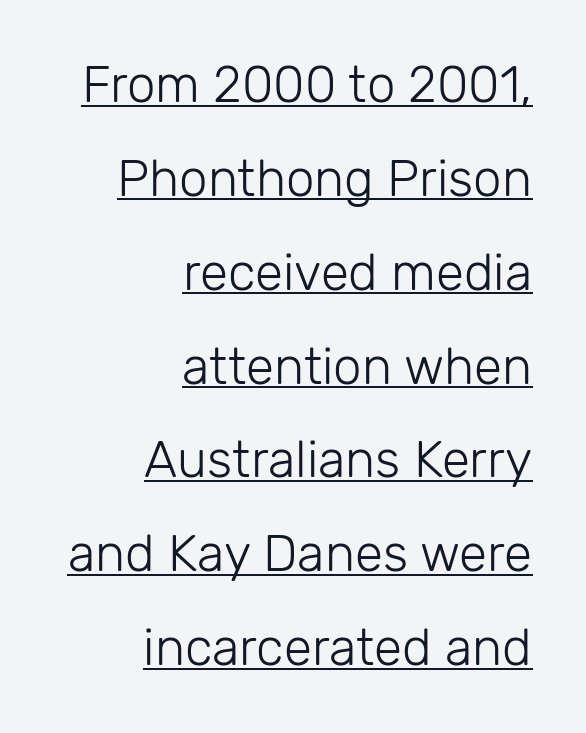
Q: Is the text bold? A: No.
Q: Is the text italic (slanted)? A: No, it is upright.
Q: Is the typeface a serif or a sans-serif typeface? A: Sans-serif.
Q: Is the text underlined? A: Yes.
Q: How is the paragraph aligned? A: Right-aligned.
Q: Is the spacing between letters normal or unusually wide? A: Normal.
Q: Width (condensed, normal, or wide)? A: Normal.
Q: Stroke contrast? A: Low.
Q: x-height? A: Medium.
Q: Monospaced? A: No.
